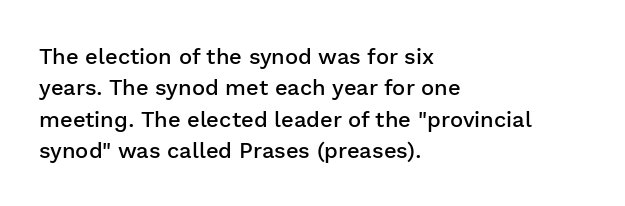
Q: Is the text bold? A: Semi-bold.
Q: Is the text italic (slanted)? A: No, it is upright.
Q: Is the text underlined? A: No.
Q: How is the paragraph aligned? A: Left-aligned.
Q: Is the spacing between letters normal or unusually wide? A: Normal.
Q: Is the spacing between lines tight, normal or loose? A: Normal.
